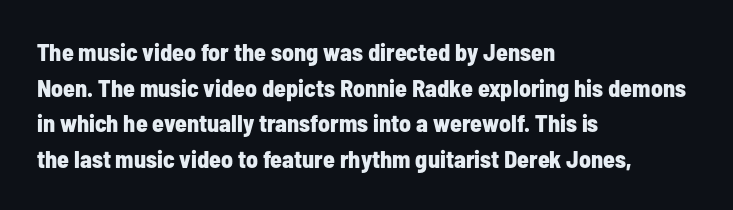
{"italic": "no", "bold": "yes", "underline": "no", "align": "left", "line_spacing": "normal", "line_spacing_ratio": 1.48, "letter_spacing": "normal", "letter_spacing_em": 0.0, "glyph_px": 24}
